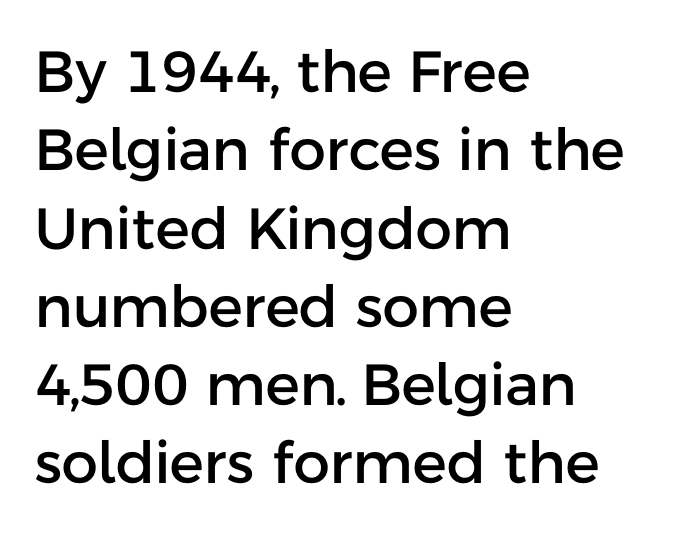
The image shows 58 px sans-serif type, upright; set left-aligned, normal line spacing (1.35x), normal letter spacing, not underlined; low stroke contrast and a medium x-height.
